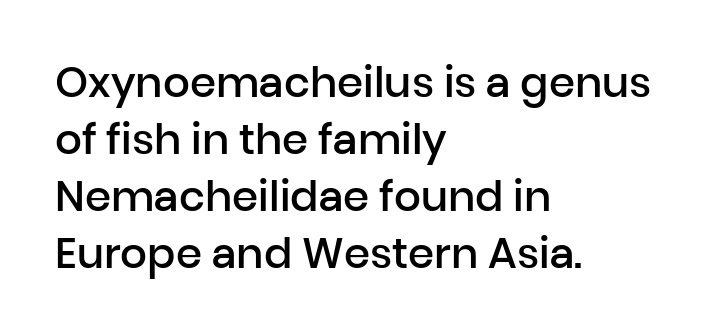
The image shows 42 px semibold sans-serif type, upright; set left-aligned, normal line spacing (1.36x), normal letter spacing, not underlined; low stroke contrast and a medium x-height.
